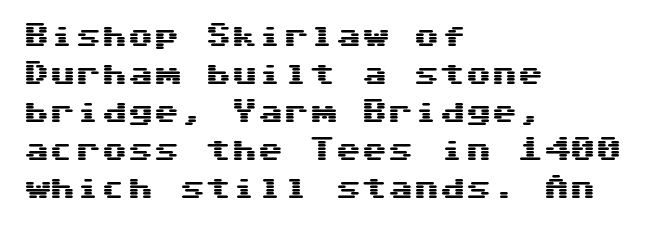
The image shows 26 px text type, upright; set left-aligned, normal line spacing (1.46x), normal letter spacing, not underlined.
